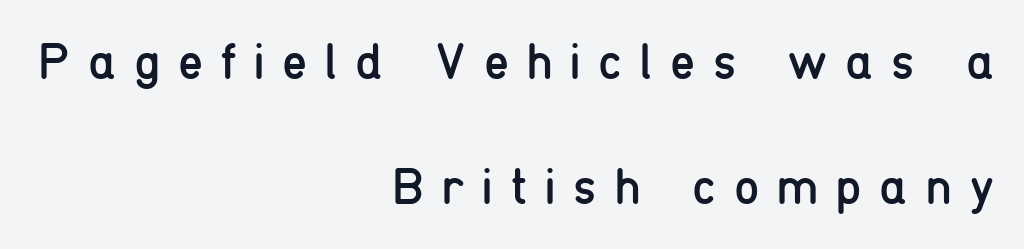
Line spacing here is loose. Each letter's strokes conclude bluntly, with no projecting serifs. The gap between lines stays unmarked. These lines stack with their right ends in a neat column.
